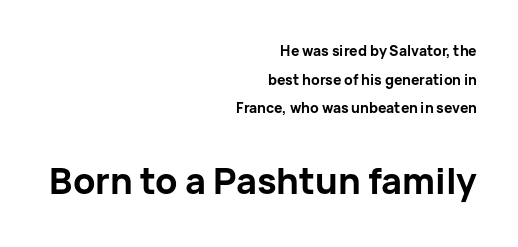
The image shows 36 px bold sans-serif type, upright; set right-aligned, loose line spacing (2.04x), normal letter spacing, not underlined; the second (bottom) block is 2.57x larger; low stroke contrast and a medium x-height.
